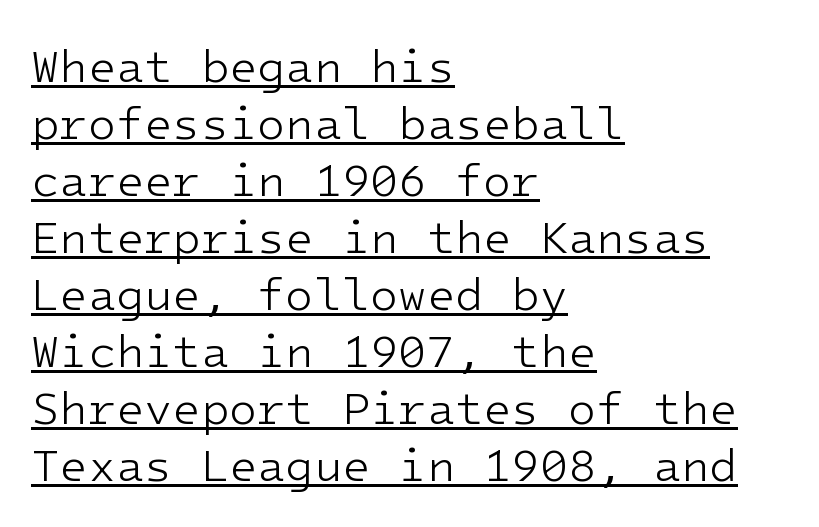
This is not heavy type; no bold has been used. The letters march in equal steps, a hallmark of fixed-pitch type. You can see a thin bar hugging the bottom of the glyphs. The glyphs in this specimen are sans serif. Unlike italic type, these characters show no tilt at all. Horizontal alignment here is leftward, the default for most running prose.
